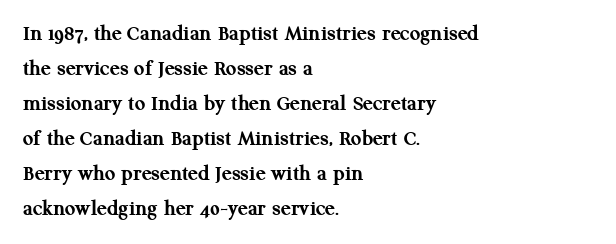
A normal amount of white space separates one row of letters from the next. The lines in this sample share a left origin and differ only in where they stop. Characters follow at the spacing the type designer built in. In terms of weight, the rendering is a true, heavy bold.
